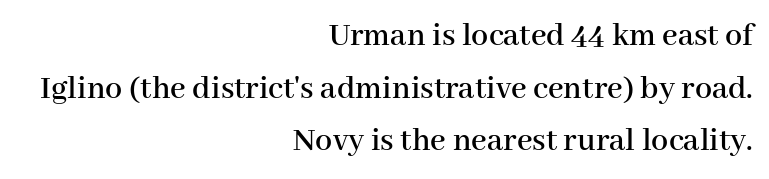
{"serif": "yes", "italic": "no", "width": "normal", "stroke_contrast": "high", "x_height": "medium", "monospaced": "no", "underline": "no", "align": "right", "line_spacing": "normal", "line_spacing_ratio": 1.55, "letter_spacing": "normal", "letter_spacing_em": 0.0, "glyph_px": 34}
